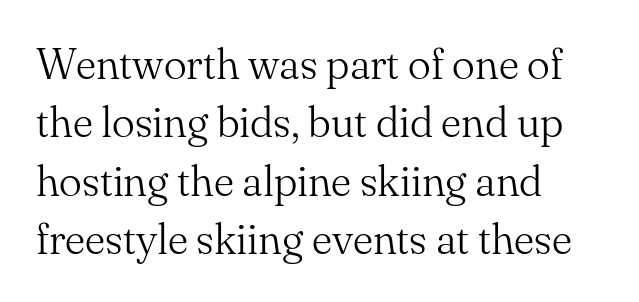
The image shows 43 px light serif type, upright; set left-aligned, normal line spacing (1.36x), normal letter spacing, not underlined; medium stroke contrast and a small x-height.
